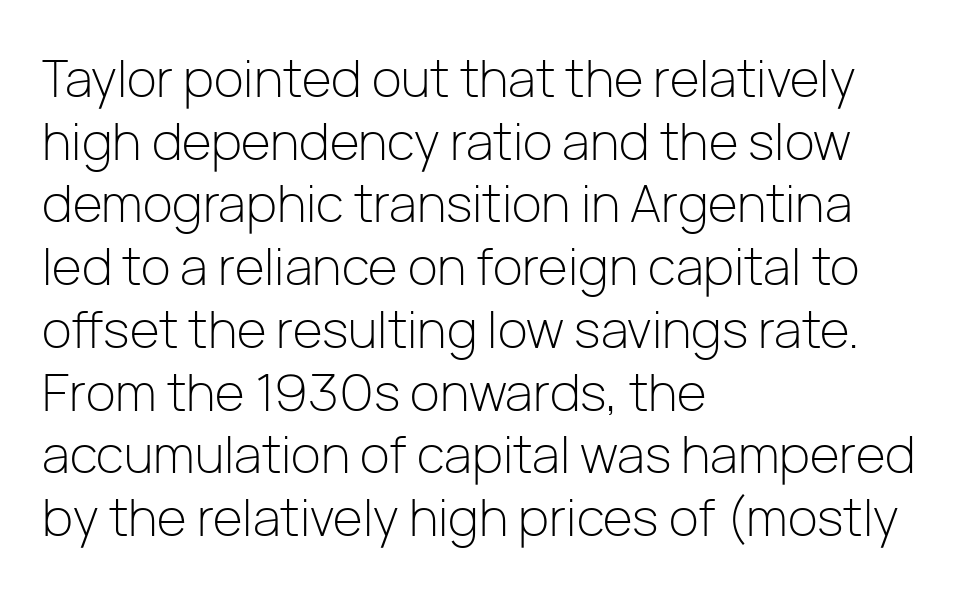
Check the space under the baseline: it is left empty. Weight class: somewhere from thin through regular. Notice how the passage keeps a crisp vertical edge on the left only. Italic: no, the glyphs are upright roman. This sample has the flowing, uneven cadence of proportional lettering.
